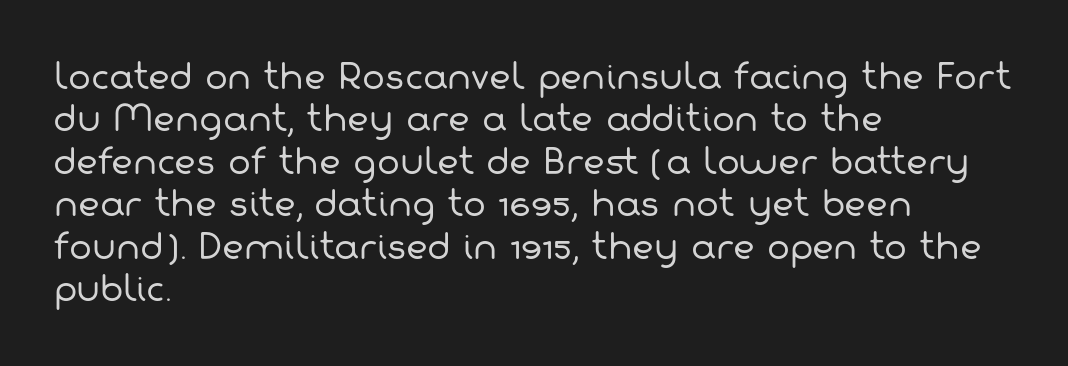
The image shows 34 px regular-weight sans-serif type; set left-aligned, normal line spacing (1.25x), normal letter spacing, not underlined; low stroke contrast and a medium x-height.
